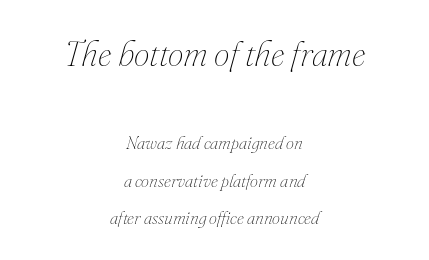
The image shows 35 px thin type, italic (leaning right); set centered, loose line spacing (2.07x), normal letter spacing, not underlined; the first (top) block is 1.94x larger; medium stroke contrast and a small x-height.
